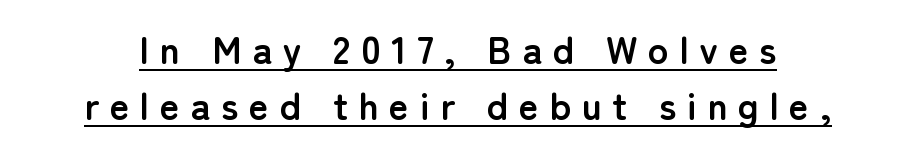
The image shows 38 px semibold sans-serif type, upright; set normal line spacing (1.47x), unusually wide letter spacing (+0.28 em), underlined; low stroke contrast and a medium x-height.
